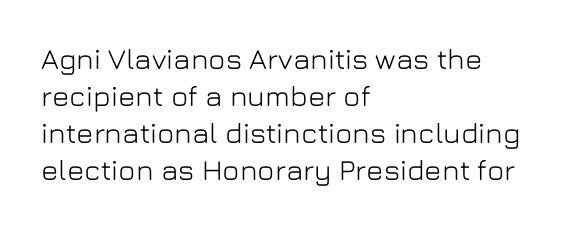
The image shows 29 px sans-serif type, upright; set left-aligned, normal line spacing (1.28x), normal letter spacing, not underlined; low stroke contrast and a medium x-height.
